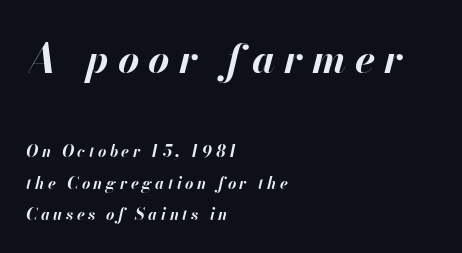
The image shows 41 px bold type, italic (leaning right); set left-aligned, loose line spacing (1.96x), unusually wide letter spacing (+0.22 em), not underlined; the first (top) block is 2.56x larger; high stroke contrast and a small x-height.
